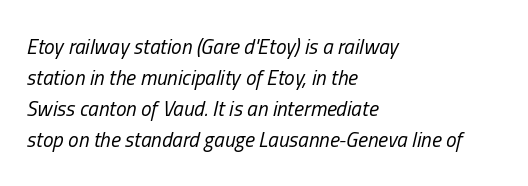
A typesetter would call this zero additional tracking. The space between consecutive lines is moderate. Bold? No — there's no thickening of the strokes. The face used here has a pronounced slope to its letters. These lines stack with their left ends in a neat column. Lines of text with bare space underneath.
